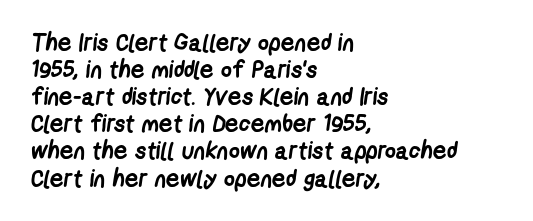
{"bold": "yes", "underline": "no", "align": "left", "line_spacing": "tight", "line_spacing_ratio": 1.13, "letter_spacing": "normal", "letter_spacing_em": 0.0, "glyph_px": 24}
